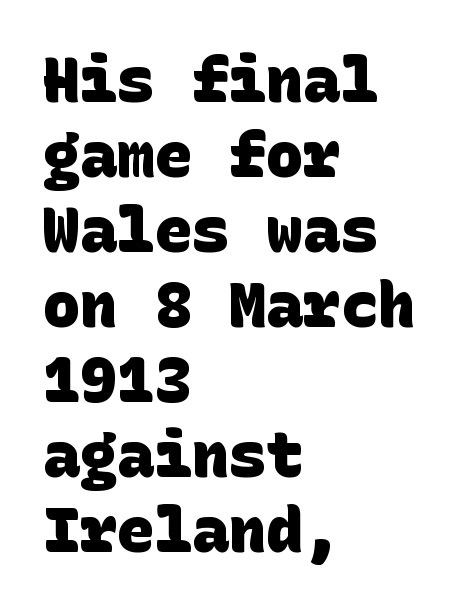
Q: Is the text bold? A: Yes.
Q: Is the typeface a serif or a sans-serif typeface? A: Sans-serif.
Q: Is the text underlined? A: No.
Q: How is the paragraph aligned? A: Left-aligned.
Q: Is the spacing between letters normal or unusually wide? A: Normal.
Q: Width (condensed, normal, or wide)? A: Normal.
Q: Stroke contrast? A: Low.
Q: x-height? A: Large.
